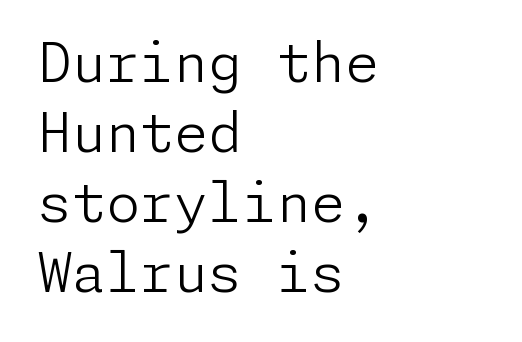
Q: Is the text bold? A: No.
Q: Is the text italic (slanted)? A: No, it is upright.
Q: Is the typeface a serif or a sans-serif typeface? A: Sans-serif.
Q: Is the text underlined? A: No.
Q: How is the paragraph aligned? A: Left-aligned.
Q: Is the spacing between letters normal or unusually wide? A: Normal.
Q: Is the spacing between lines tight, normal or loose? A: Normal.
Q: Width (condensed, normal, or wide)? A: Normal.
Q: Stroke contrast? A: Low.
Q: x-height? A: Medium.
